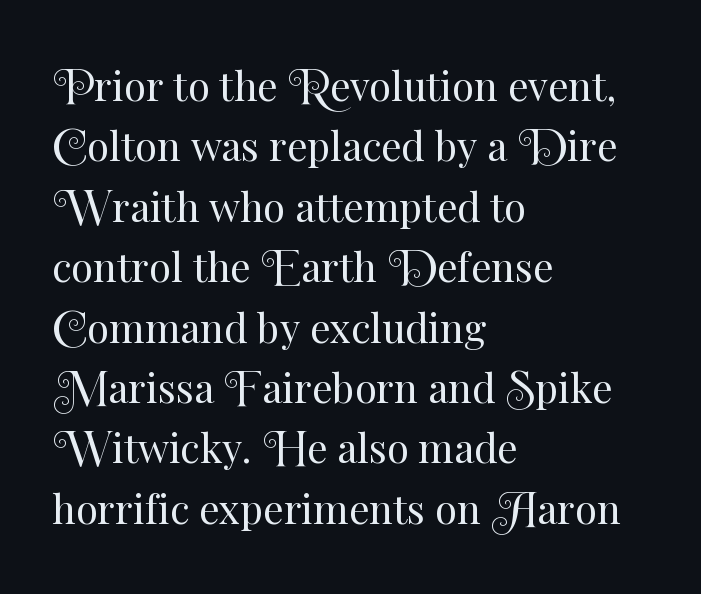
{"italic": "no", "bold": "no", "weight": "regular", "width": "normal", "stroke_contrast": "medium", "x_height": "small", "monospaced": "no", "underline": "no", "align": "left", "line_spacing": "normal", "line_spacing_ratio": 1.51, "letter_spacing": "normal", "letter_spacing_em": 0.0, "glyph_px": 40}
